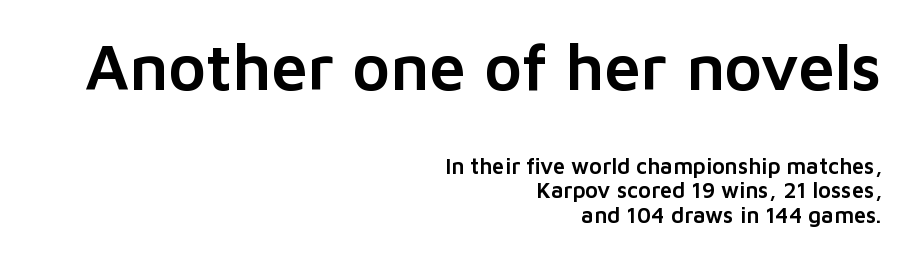
The image shows 65 px sans-serif type, upright; set right-aligned, tight line spacing (1.12x), normal letter spacing, not underlined; the first (top) block is 2.95x larger; low stroke contrast and a medium x-height.
